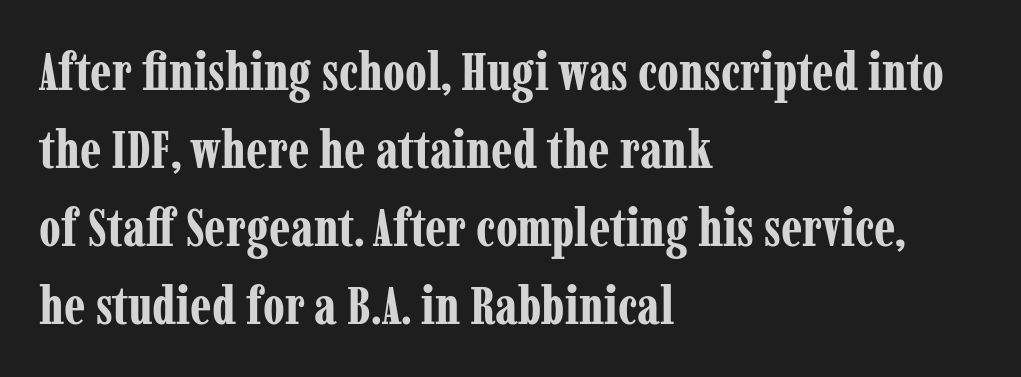
The image shows 53 px bold, condensed serif type, upright; set left-aligned, normal line spacing (1.47x), normal letter spacing, not underlined; low stroke contrast and a medium x-height.
